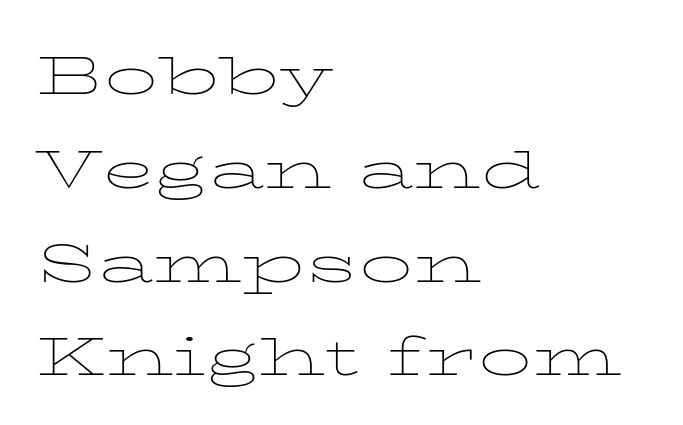
{"italic": "no", "bold": "no", "weight": "thin", "width": "wide", "stroke_contrast": "low", "x_height": "medium", "monospaced": "no", "underline": "no", "align": "left", "line_spacing": "normal", "line_spacing_ratio": 1.34, "letter_spacing": "normal", "letter_spacing_em": 0.0, "glyph_px": 70}
